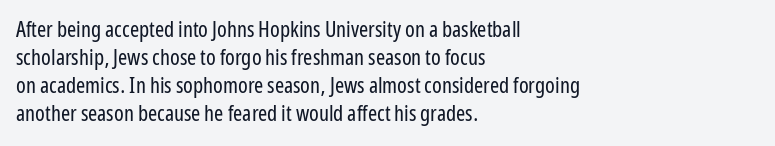
No extra ink here — the face is not bold. Students, observe: this is what conventionally led text looks like. Visually the block forms a straight wall on the left and a jagged coastline on the right. Clear beneath every line of the passage.
